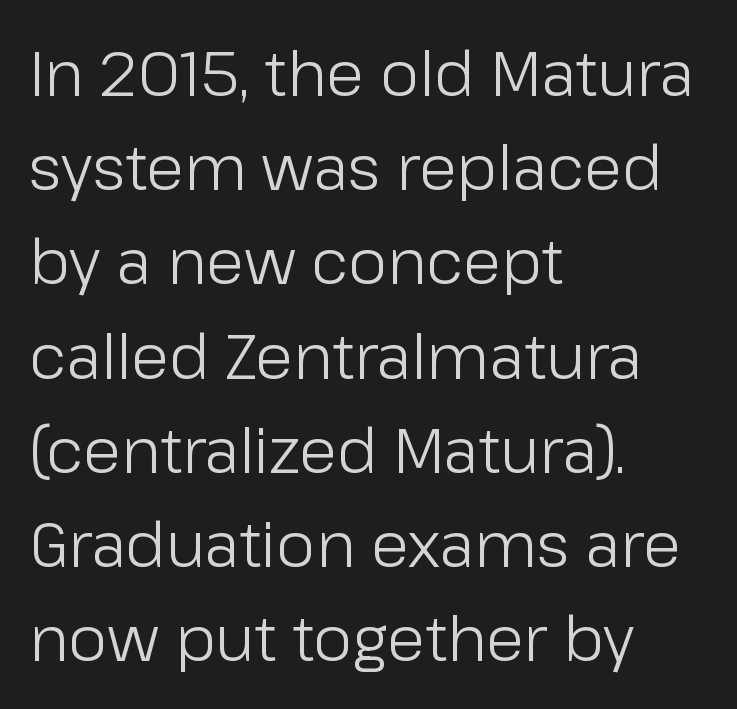
{"serif": "no", "italic": "no", "bold": "no", "weight": "light", "width": "normal", "stroke_contrast": "low", "x_height": "medium", "monospaced": "no", "underline": "no", "align": "left", "line_spacing": "normal", "line_spacing_ratio": 1.52, "letter_spacing": "normal", "letter_spacing_em": 0.0, "glyph_px": 62}
